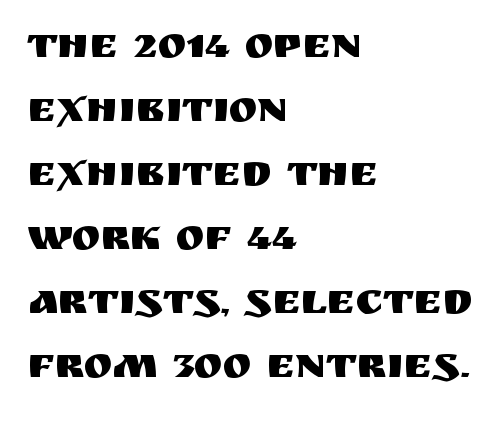
Honestly, there is no underline to notice here at all. Does the leading feel generous? No, just average. The typesetter chose a ragged-right arrangement here. The glyphs in this specimen are sans serif. The axis of the letterforms is exactly vertical.
